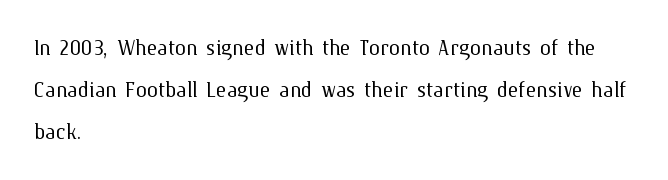
{"italic": "no", "bold": "no", "weight": "light", "width": "normal", "stroke_contrast": "medium", "x_height": "medium", "monospaced": "no", "underline": "no", "align": "left", "line_spacing": "normal", "line_spacing_ratio": 1.5, "letter_spacing": "normal", "letter_spacing_em": 0.0, "glyph_px": 28}
